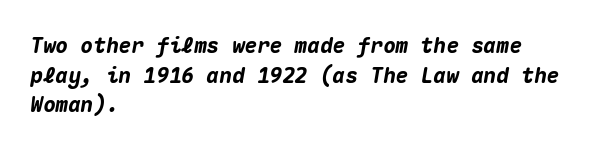
The typesetting leans heavy: a genuine bold. This is oblique type, the kind used for emphasis or titles. Inter-character spacing is left at the font's built-in metrics. Visually the block forms a straight wall on the left and a jagged coastline on the right. The foot of each line stays bare and open. Evenly set lines give the paragraph a standard silhouette.
